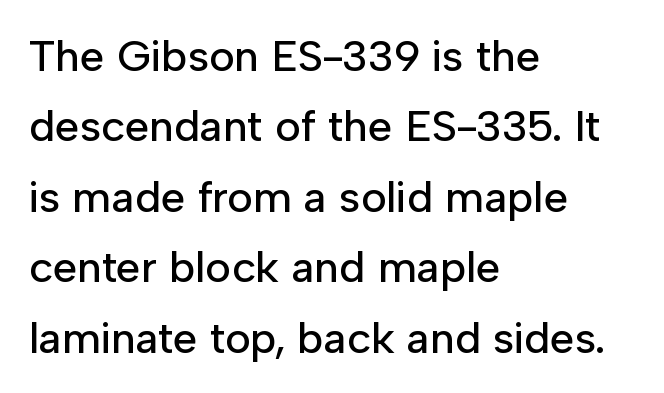
Horizontal bands of white between lines are of average thickness. No extra tracking has been applied to these lines. The text was rendered using a sans face with plain stroke endings. The text block is weighted toward the left margin, trailing off unevenly rightward. Varying glyph widths throughout — classic text-font behaviour. Quick note: not italic, upright.
